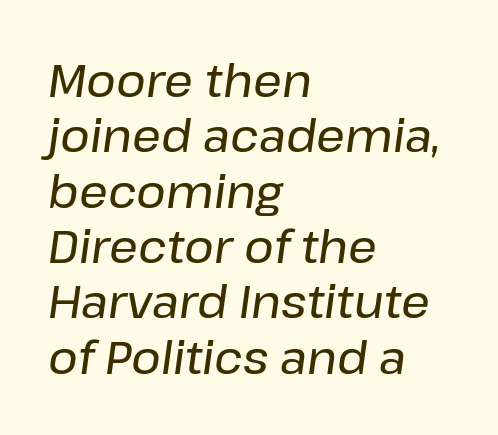
{"italic": "yes", "lean": "right", "slant_degrees": 8, "width": "normal", "stroke_contrast": "low", "x_height": "medium", "monospaced": "no", "underline": "no", "align": "left", "line_spacing_ratio": 1.23, "letter_spacing": "normal", "letter_spacing_em": 0.0, "glyph_px": 45}
